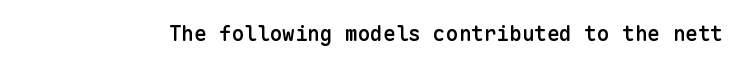
Q: Is the text bold? A: Semi-bold.
Q: Is the text italic (slanted)? A: No, it is upright.
Q: Is the text underlined? A: No.
Q: Is the spacing between letters normal or unusually wide? A: Normal.
